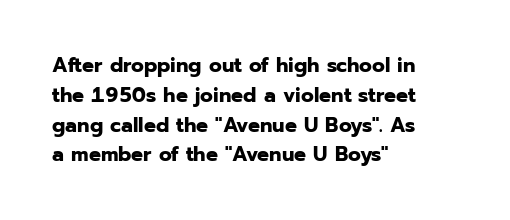
A bare baseline throughout the passage. Heavy-handed strokes throughout: this text is bold. Style check: upright. The setting favours the left margin, as ordinary paragraphs usually do. How are the letters spaced? Ordinarily, with no added tracking.
